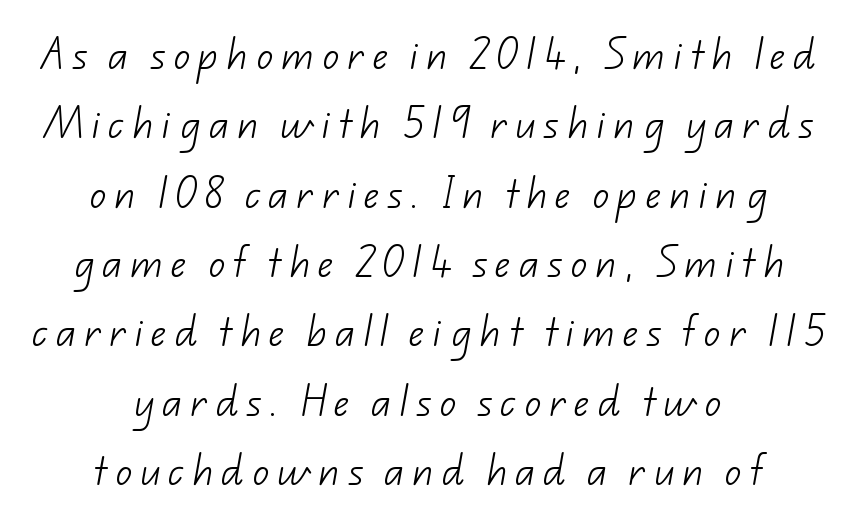
A great deal of white space separates one row of letters from the next. Weight: not bold — regular or lighter. Looks like regular typesetting: each glyph gets only the width it needs. A clean baseline with only descenders dipping below it. Neither beginnings nor endings align; midpoints do.
